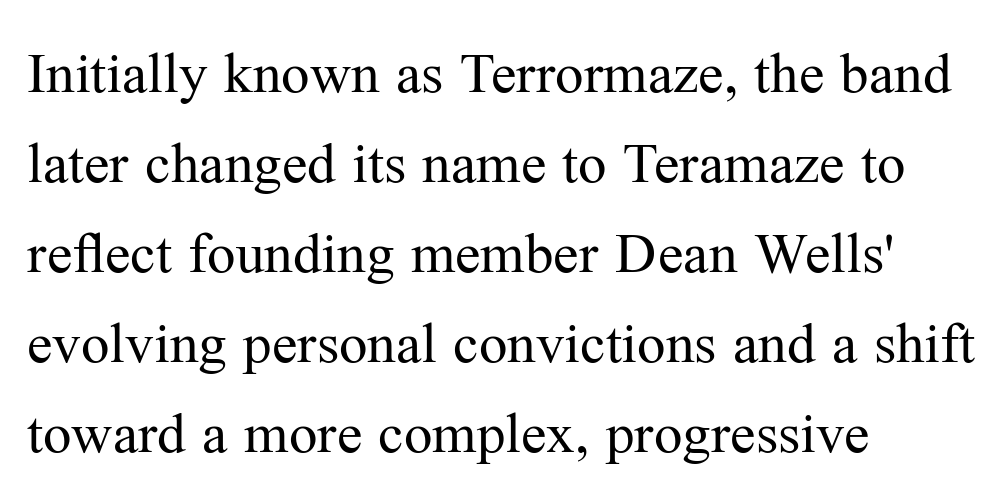
The image shows 57 px regular-weight serif type, upright; set left-aligned, normal line spacing (1.58x), normal letter spacing, not underlined; medium stroke contrast and a medium x-height.
